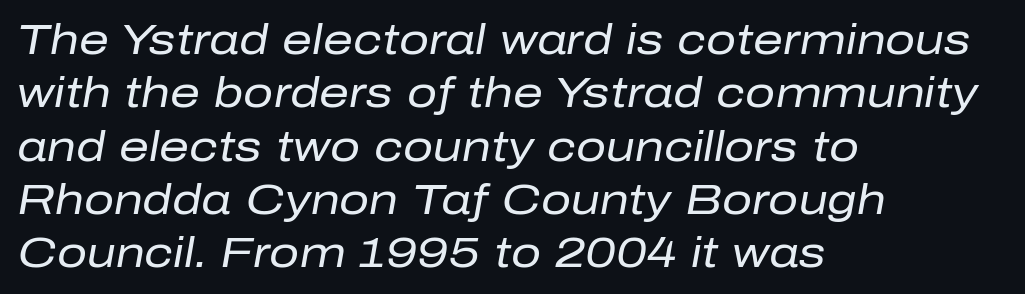
Q: Is the text bold? A: No.
Q: Is the text italic (slanted)? A: Yes, it leans right by about 10 degrees.
Q: Is the text underlined? A: No.
Q: How is the paragraph aligned? A: Left-aligned.
Q: Is the spacing between letters normal or unusually wide? A: Normal.
Q: Is the spacing between lines tight, normal or loose? A: Normal.
Q: Width (condensed, normal, or wide)? A: Normal.
Q: Stroke contrast? A: Low.
Q: x-height? A: Medium.
Q: Monospaced? A: No.
